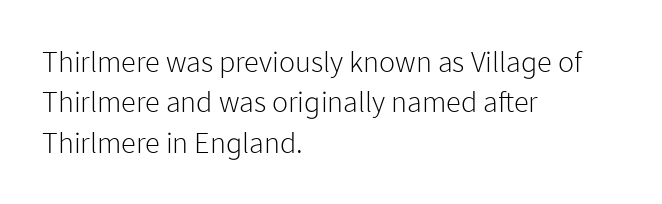
The passage shown is not bold in any degree. Upright lettering throughout. In terms of letterform style, serifs are entirely absent. Here the designer chose a conventional face with non-uniform glyph widths.
